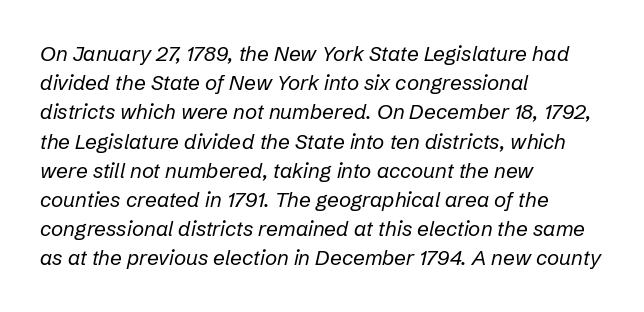
Q: Is the text bold? A: No.
Q: Is the text italic (slanted)? A: Yes, it leans right by about 12 degrees.
Q: Is the text underlined? A: No.
Q: How is the paragraph aligned? A: Left-aligned.
Q: Is the spacing between letters normal or unusually wide? A: Normal.
Q: Is the spacing between lines tight, normal or loose? A: Normal.
